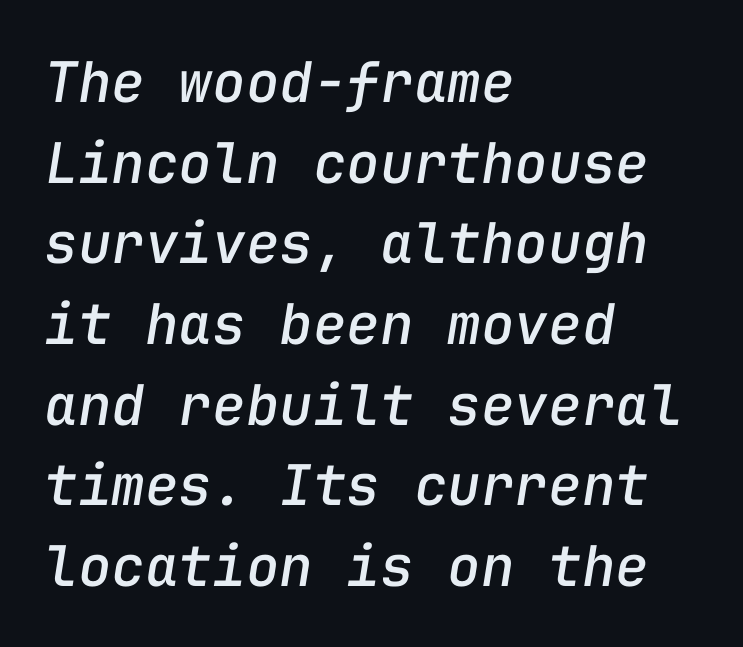
You could count columns in this text — the font is strictly monospaced. If you drew a ruler down the left edge, every line would touch it. Short note: letters normally spaced. Evenly set lines give the paragraph a standard silhouette. Unmarked baselines from the first word to the last. Posture: slanted.
